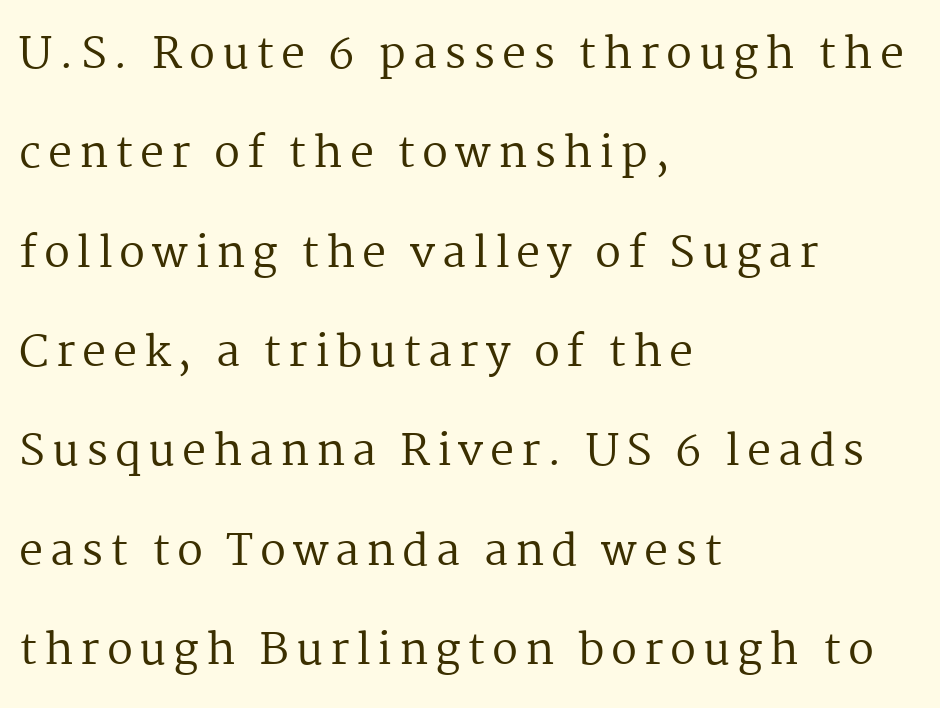
The image shows 43 px regular-weight serif type, upright; set left-aligned, loose line spacing (2.31x), not underlined; medium stroke contrast and a medium x-height.
